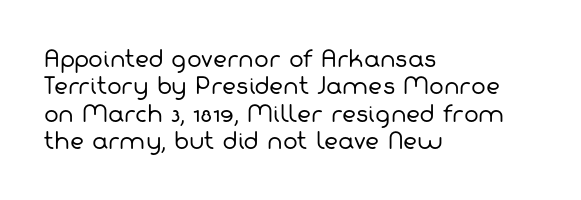
The image shows 22 px text type; set left-aligned, normal line spacing (1.25x), normal letter spacing, not underlined.
